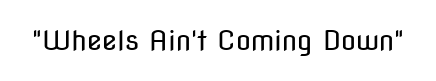
Q: Is the text bold? A: No.
Q: Is the text italic (slanted)? A: No, it is upright.
Q: Is the text underlined? A: No.
Q: Is the spacing between letters normal or unusually wide? A: Normal.
